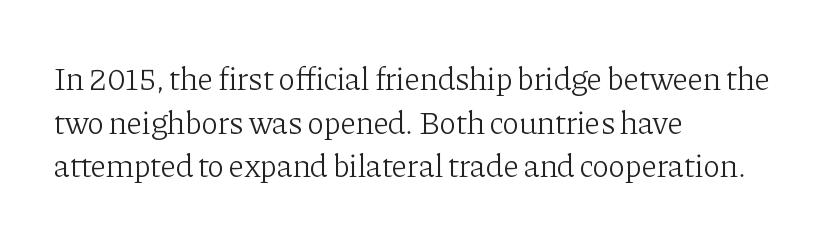
{"serif": "yes", "italic": "no", "bold": "no", "weight": "light", "width": "normal", "stroke_contrast": "low", "x_height": "medium", "monospaced": "no", "underline": "no", "align": "left", "line_spacing": "normal", "line_spacing_ratio": 1.36, "letter_spacing": "normal", "letter_spacing_em": 0.0, "glyph_px": 32}
